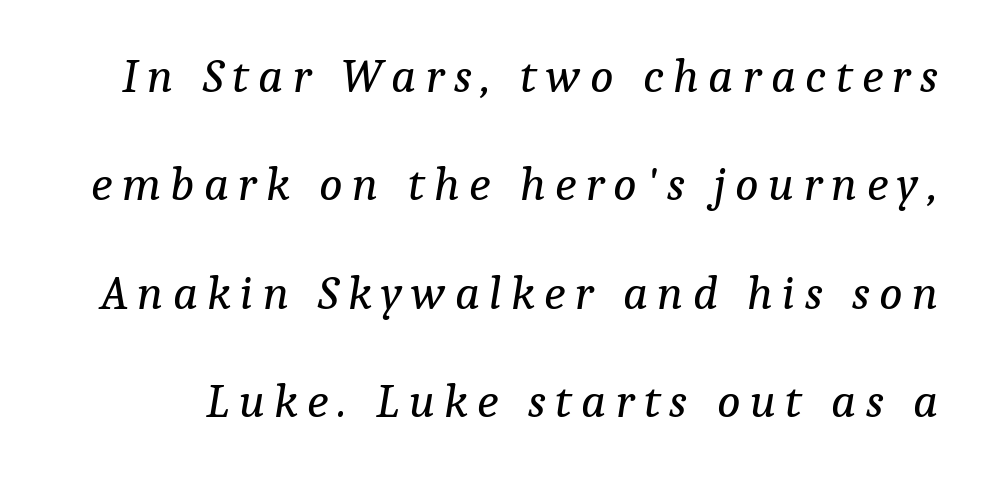
{"serif": "yes", "italic": "yes", "lean": "right", "slant_degrees": 9, "bold": "no", "weight": "regular", "width": "normal", "stroke_contrast": "low", "x_height": "medium", "monospaced": "no", "underline": "no", "line_spacing": "loose", "line_spacing_ratio": 2.21, "glyph_px": 49}
